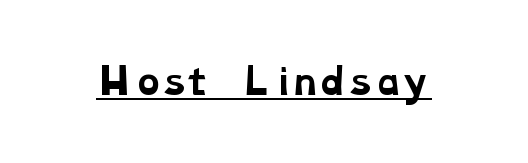
The image shows 35 px bold, wide serif type; set normal letter spacing, underlined; low stroke contrast and a medium x-height.
